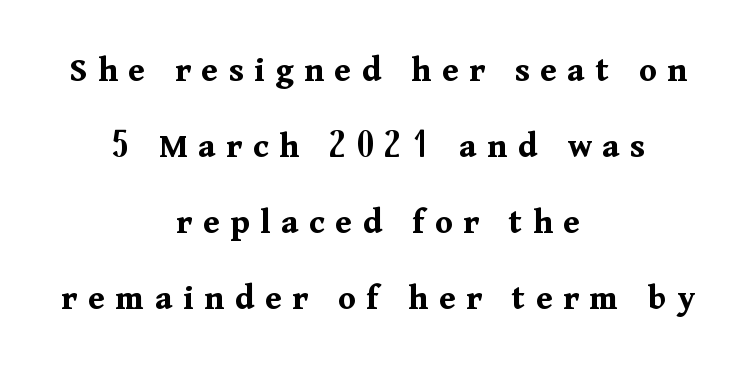
The lines are spread far apart with generous leading. Check where the strokes stop: tiny serifs finish them off. Ascenders rise straight up at ninety degrees. The letterforms stand isolated, each surrounded by extra space.
